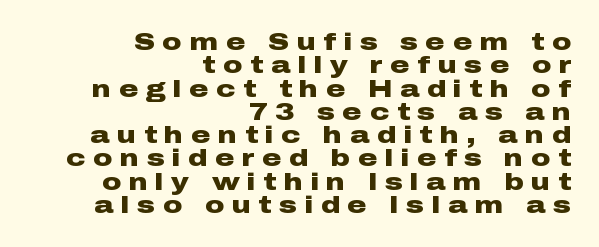
The image shows 24 px bold type, upright; set right-aligned, tight line spacing (0.97x), unusually wide letter spacing (+0.32 em), not underlined.
